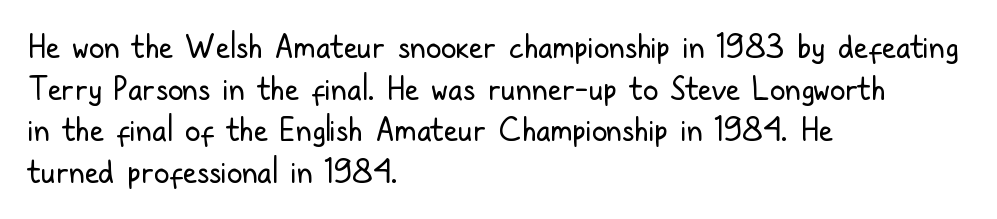
Only glyphs here, with clear space below each row. Nope, no serifs anywhere on these letters. Look at the tracking — it's just the regular setting, nothing added. The rendering uses a moderate line-height, typical for paragraphs.
